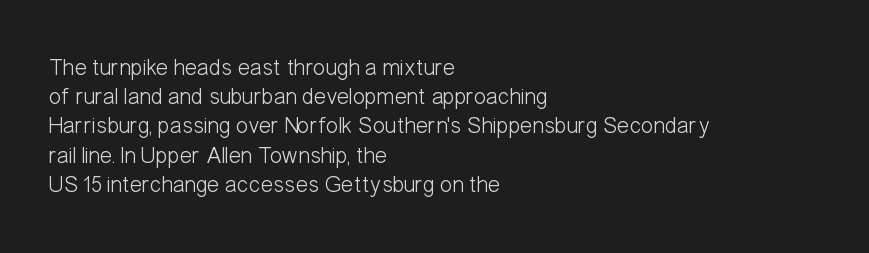
{"italic": "no", "bold": "no", "underline": "no", "align": "left", "line_spacing": "normal", "line_spacing_ratio": 1.27, "letter_spacing": "normal", "letter_spacing_em": 0.0, "glyph_px": 23}
